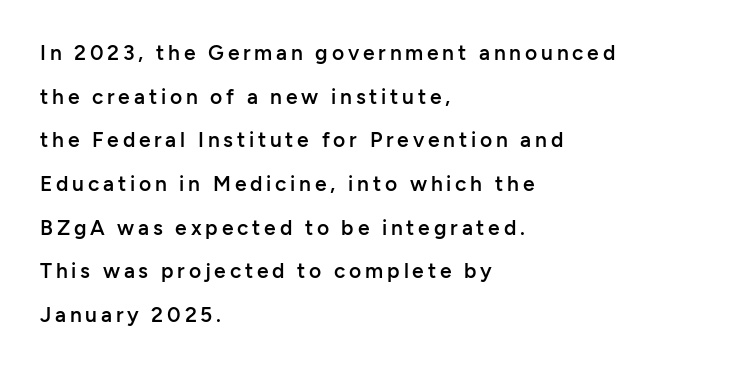
{"italic": "no", "bold": "semi", "underline": "no", "align": "left", "line_spacing": "loose", "line_spacing_ratio": 2.08, "glyph_px": 21}
